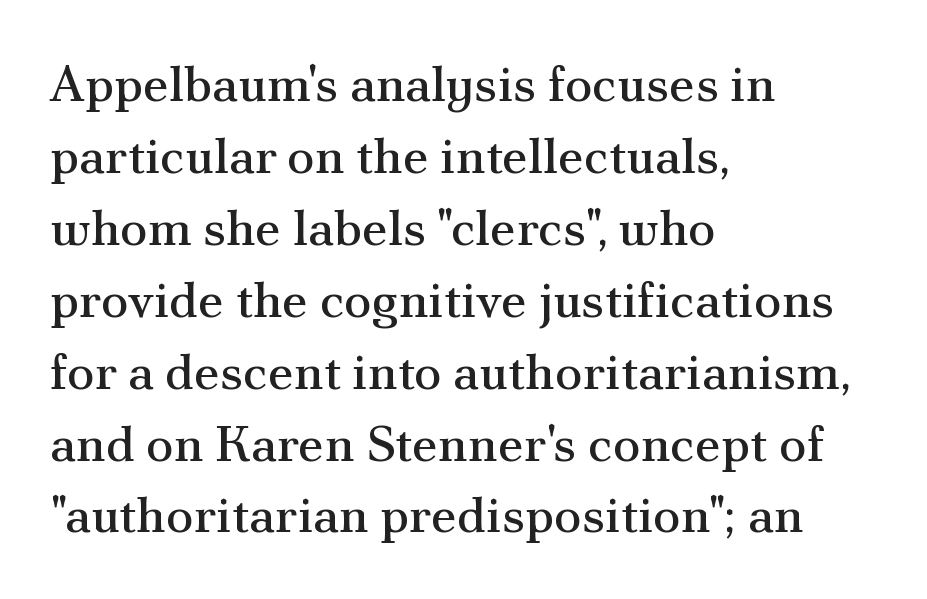
{"serif": "yes", "italic": "no", "bold": "no", "weight": "regular", "width": "normal", "stroke_contrast": "medium", "x_height": "small", "monospaced": "no", "underline": "no", "align": "left", "line_spacing": "normal", "line_spacing_ratio": 1.41, "letter_spacing": "normal", "letter_spacing_em": 0.0, "glyph_px": 51}
